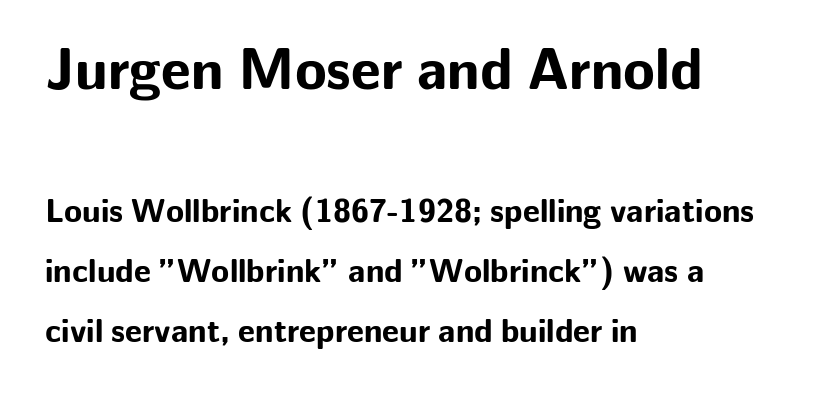
The image shows 58 px bold sans-serif type, upright; set left-aligned, line spacing 1.82x, normal letter spacing, not underlined; the first (top) block is 1.76x larger; low stroke contrast and a medium x-height.
